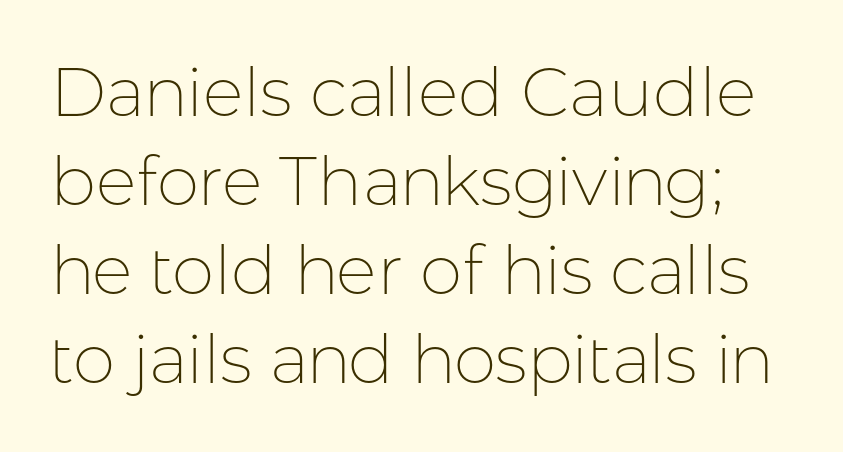
The specimen omits any rule beneath the text block's lines. How are the letters spaced? Ordinarily, with no added tracking. Unlike a traditional serif, this face leaves its strokes unadorned. Stroke mass is kept to a normal reading level or below. Rendered with straight, roman letterforms.
